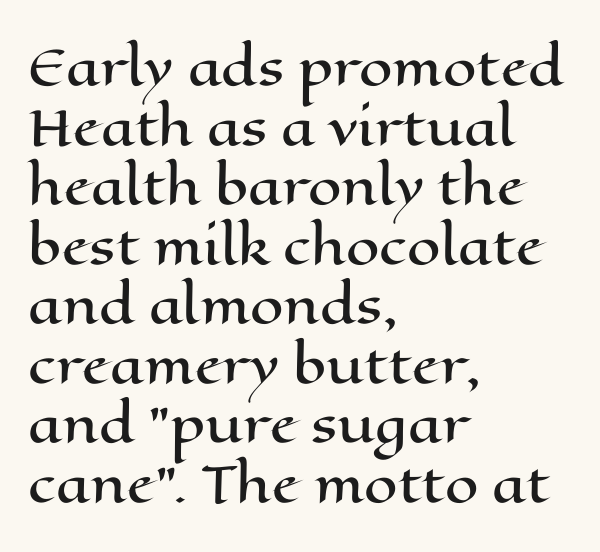
The image shows 48 px wide type, upright; set left-aligned, line spacing 1.24x, normal letter spacing, not underlined; high stroke contrast and a medium x-height.
